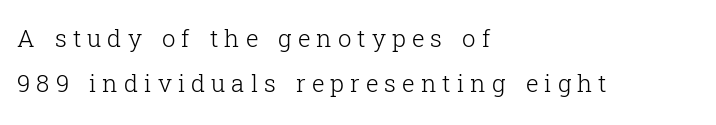
{"italic": "no", "bold": "no", "underline": "no", "align": "left", "line_spacing_ratio": 1.89, "letter_spacing": "wide", "letter_spacing_em": 0.25, "glyph_px": 24}
